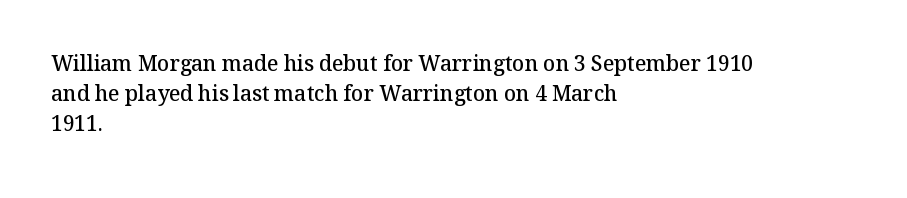
Q: Is the text bold? A: Semi-bold.
Q: Is the text italic (slanted)? A: No, it is upright.
Q: Is the text underlined? A: No.
Q: How is the paragraph aligned? A: Left-aligned.
Q: Is the spacing between letters normal or unusually wide? A: Normal.
Q: Is the spacing between lines tight, normal or loose? A: Normal.
